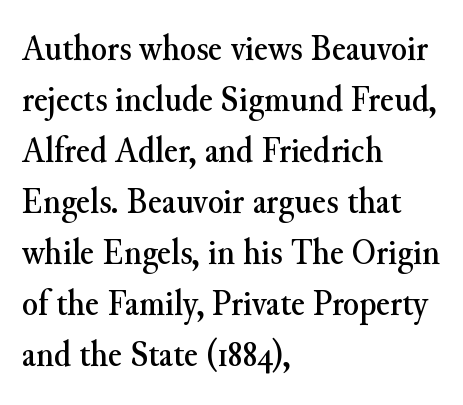
The image shows 37 px serif type, upright; set left-aligned, normal line spacing (1.38x), normal letter spacing, not underlined; medium stroke contrast and a small x-height.
